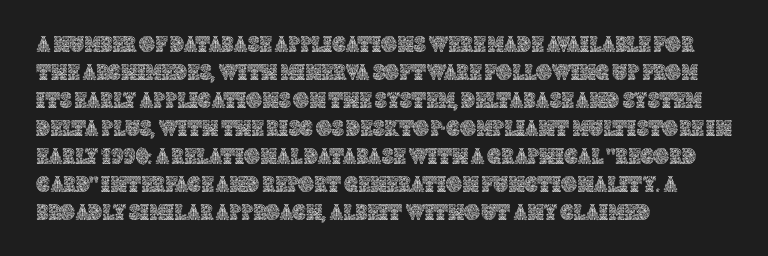
The image shows 22 px text type, upright; set left-aligned, normal line spacing (1.27x), normal letter spacing, not underlined.
